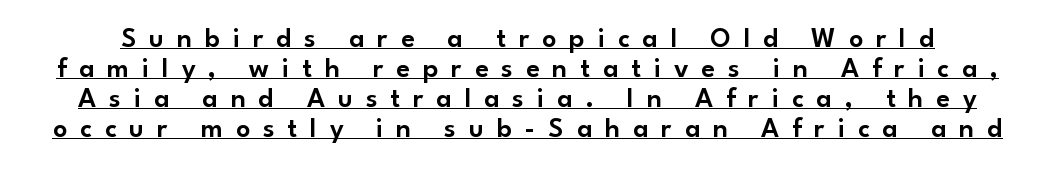
Q: Is the text italic (slanted)? A: No, it is upright.
Q: Is the typeface a serif or a sans-serif typeface? A: Sans-serif.
Q: Is the text underlined? A: Yes.
Q: Is the spacing between letters normal or unusually wide? A: Unusually wide.
Q: Is the spacing between lines tight, normal or loose? A: Tight.
Q: Width (condensed, normal, or wide)? A: Normal.
Q: Stroke contrast? A: Low.
Q: x-height? A: Small.
Q: Monospaced? A: No.
